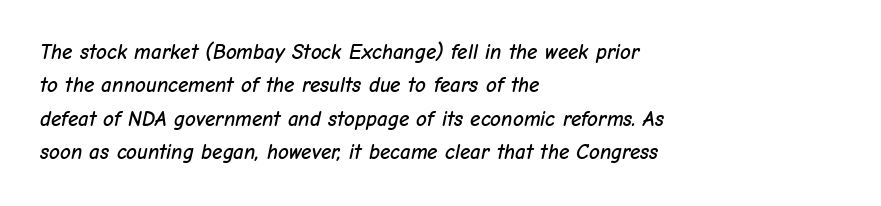
{"italic": "yes", "lean": "right", "slant_degrees": 12, "underline": "no", "align": "left", "line_spacing": "normal", "line_spacing_ratio": 1.59, "letter_spacing": "normal", "letter_spacing_em": 0.0, "glyph_px": 21}
